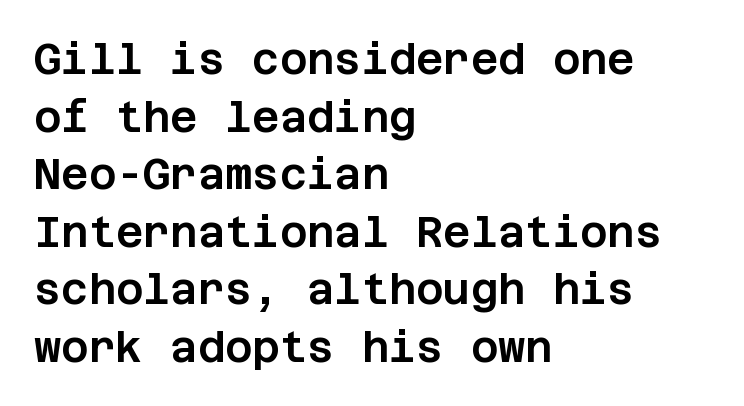
The image shows 42 px sans-serif type, upright; set left-aligned, normal line spacing (1.37x), normal letter spacing, not underlined; low stroke contrast and a large x-height.
